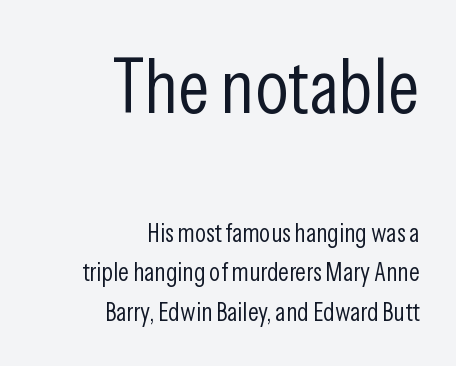
Q: Is the text bold? A: No.
Q: Is the text italic (slanted)? A: No, it is upright.
Q: Is the typeface a serif or a sans-serif typeface? A: Sans-serif.
Q: Is the text underlined? A: No.
Q: How is the paragraph aligned? A: Right-aligned.
Q: Is the spacing between letters normal or unusually wide? A: Normal.
Q: Is the spacing between lines tight, normal or loose? A: Normal.
Q: Which block of text is set in a larger size, the first (top) or the second (bottom)? A: The first (top) one.
Q: Width (condensed, normal, or wide)? A: Condensed.
Q: Stroke contrast? A: Low.
Q: x-height? A: Medium.
Q: Monospaced? A: No.
